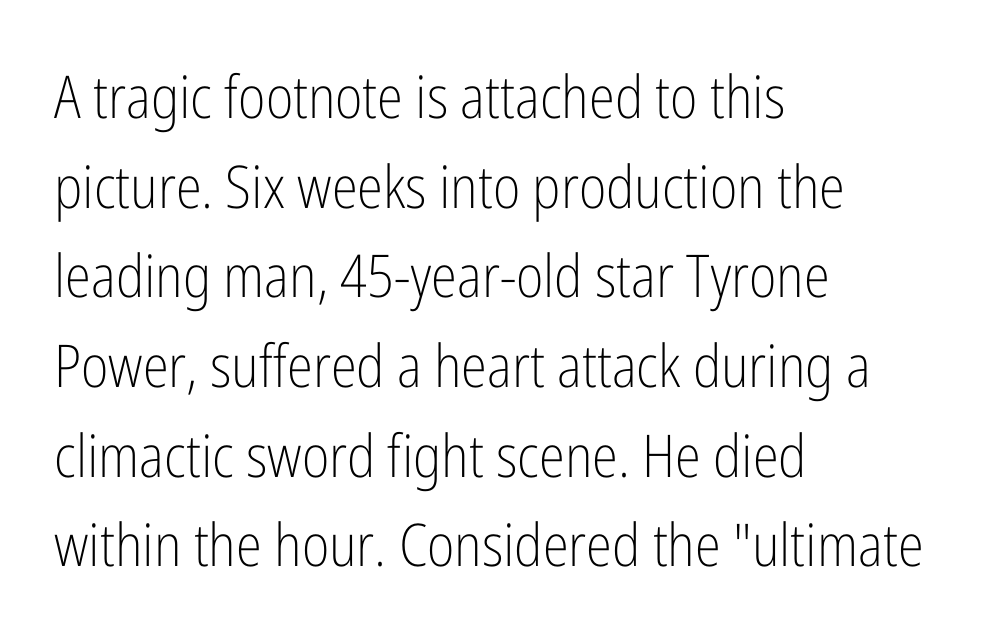
{"serif": "no", "italic": "no", "bold": "no", "weight": "light", "width": "condensed", "stroke_contrast": "low", "x_height": "medium", "monospaced": "no", "underline": "no", "align": "left", "line_spacing": "normal", "line_spacing_ratio": 1.52, "letter_spacing": "normal", "letter_spacing_em": 0.0, "glyph_px": 59}
